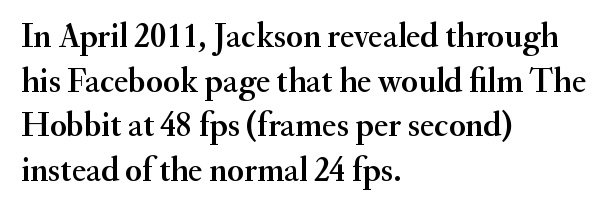
The image shows 34 px serif type, upright; set left-aligned, normal line spacing (1.31x), normal letter spacing, not underlined; medium stroke contrast and a small x-height.
